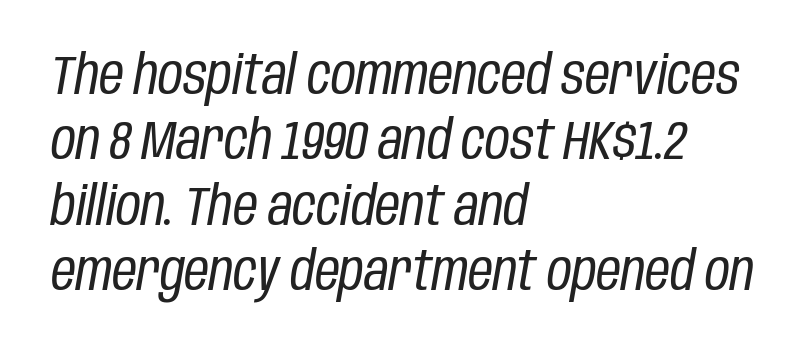
Is the type heavy? It reads as light-to-regular instead. The paragraph shown leans on its left margin. The face used here has a pronounced slope to its letters. Nothing unusual about the tracking: characters are spaced as the font intends. The space directly below the letters is spotless.
